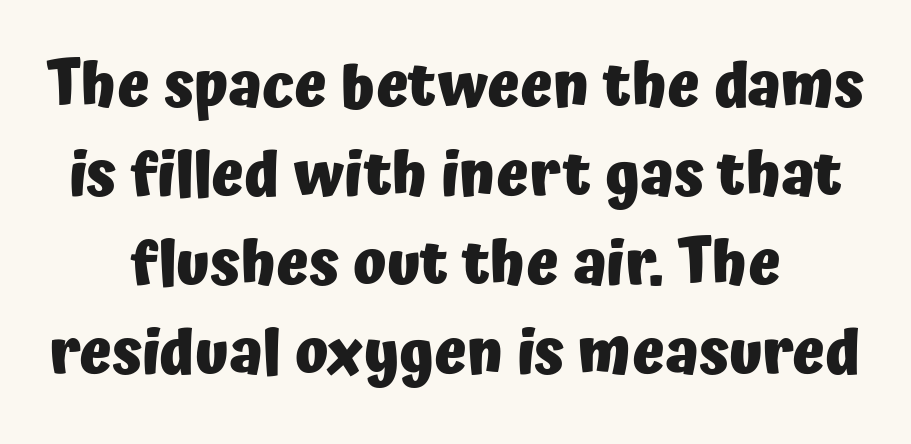
Q: Is the text bold? A: Yes.
Q: Is the text italic (slanted)? A: No, it is upright.
Q: Is the typeface a serif or a sans-serif typeface? A: Sans-serif.
Q: Is the text underlined? A: No.
Q: How is the paragraph aligned? A: Centered.
Q: Is the spacing between letters normal or unusually wide? A: Normal.
Q: Is the spacing between lines tight, normal or loose? A: Normal.
Q: Width (condensed, normal, or wide)? A: Normal.
Q: Stroke contrast? A: Low.
Q: x-height? A: Medium.
Q: Monospaced? A: No.
